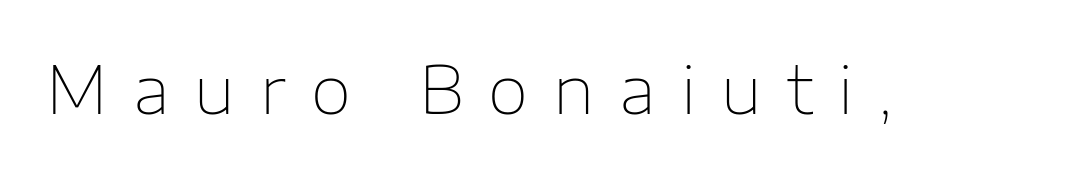
Compared with a typical body face, this is equally light or lighter still. The glyphs are unaccompanied by any horizontal stroke below them. Varying glyph widths throughout — classic text-font behaviour. Here the glyphs are tracked loosely, breaking word shapes into spaced letters. A typesetter would mark this as roman, not italic.
